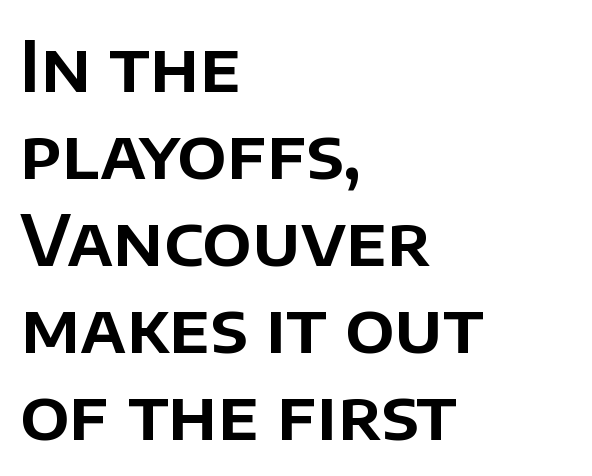
The image shows 69 px sans-serif type, upright; set left-aligned, normal line spacing (1.26x), normal letter spacing, not underlined; low stroke contrast and a large x-height.
